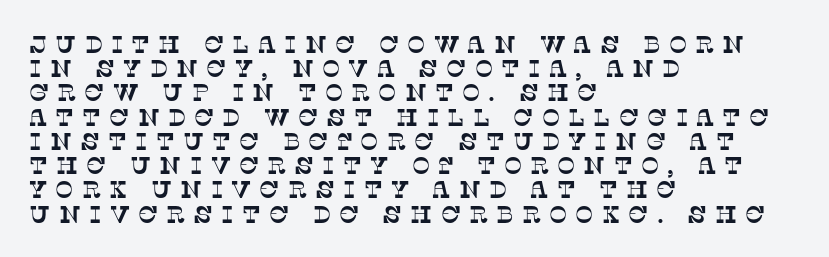
Q: Is the text underlined? A: No.
Q: How is the paragraph aligned? A: Left-aligned.
Q: Is the spacing between letters normal or unusually wide? A: Unusually wide.
Q: Is the spacing between lines tight, normal or loose? A: Tight.
